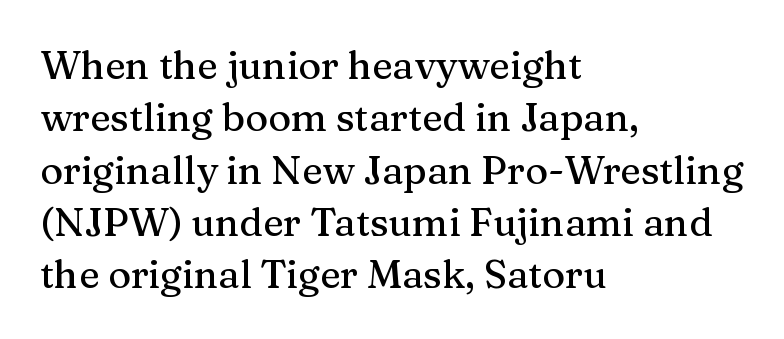
The image shows 39 px serif type, upright; set left-aligned, normal line spacing (1.34x), normal letter spacing, not underlined; medium stroke contrast and a medium x-height.
